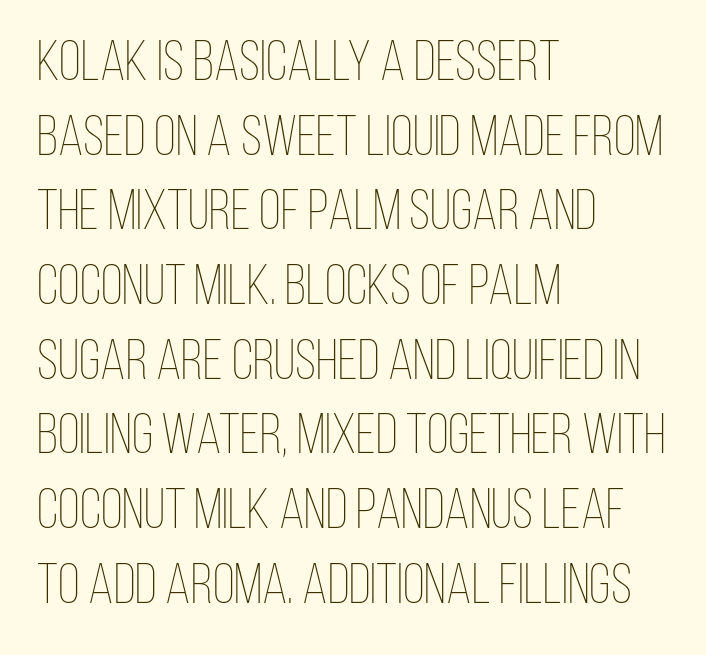
{"italic": "no", "bold": "no", "weight": "thin", "width": "condensed", "stroke_contrast": "low", "x_height": "large", "monospaced": "no", "underline": "no", "align": "left", "line_spacing": "normal", "line_spacing_ratio": 1.31, "letter_spacing": "normal", "letter_spacing_em": 0.0, "glyph_px": 57}
